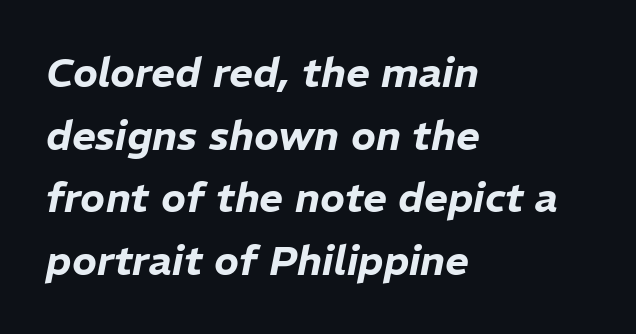
Letters rest on an invisible, unmarked baseline. The block of text has a typical density, with ordinary space between rows. Every row of glyphs begins at an identical x-position on the left. Character widths vary here, with narrow letters taking less room than wide ones.
